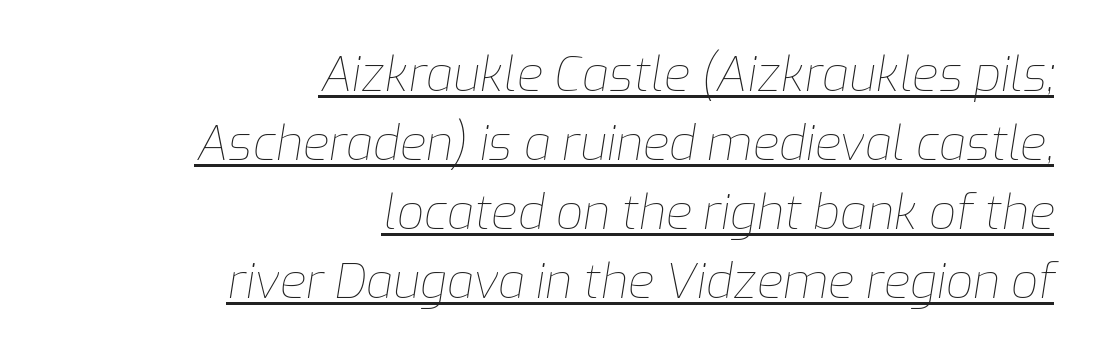
The image shows 48 px thin type, italic (leaning right); set right-aligned, normal line spacing (1.44x), normal letter spacing, underlined; low stroke contrast and a medium x-height.
